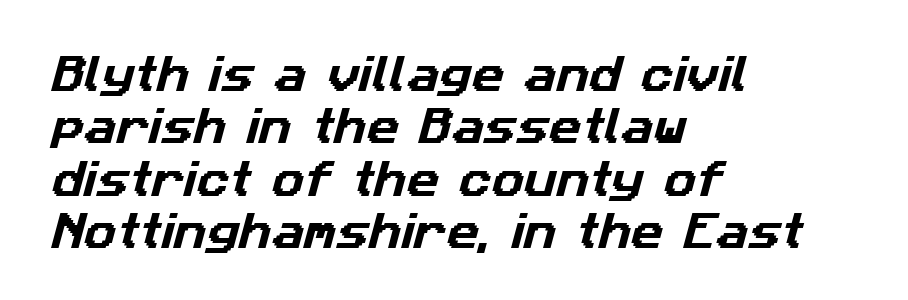
Q: Is the typeface a serif or a sans-serif typeface? A: Sans-serif.
Q: Is the text underlined? A: No.
Q: How is the paragraph aligned? A: Left-aligned.
Q: Is the spacing between letters normal or unusually wide? A: Normal.
Q: Is the spacing between lines tight, normal or loose? A: Normal.
Q: Width (condensed, normal, or wide)? A: Normal.
Q: Stroke contrast? A: Low.
Q: x-height? A: Medium.
Q: Monospaced? A: No.
